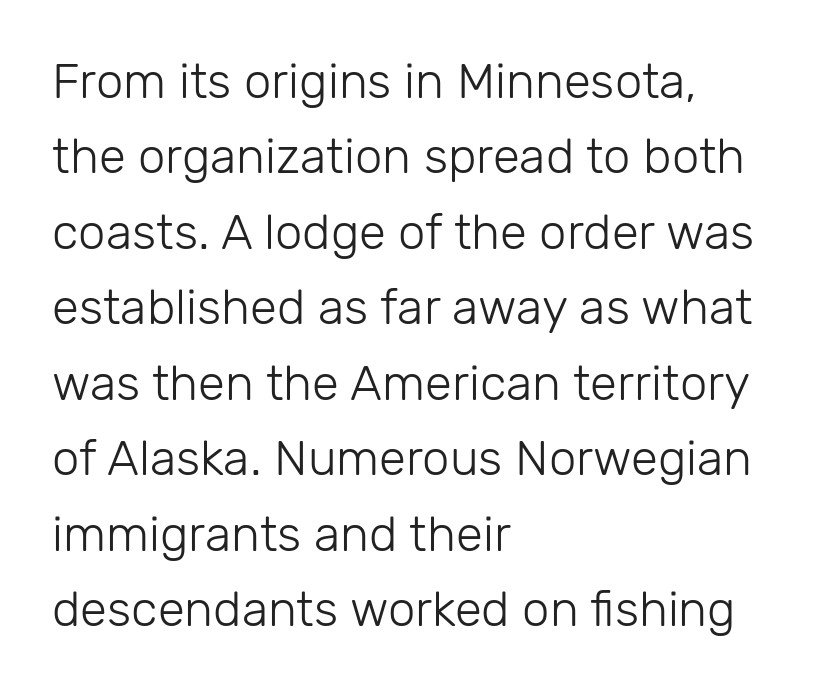
The image shows 49 px light sans-serif type, upright; set left-aligned, normal line spacing (1.54x), normal letter spacing, not underlined; low stroke contrast and a medium x-height.
